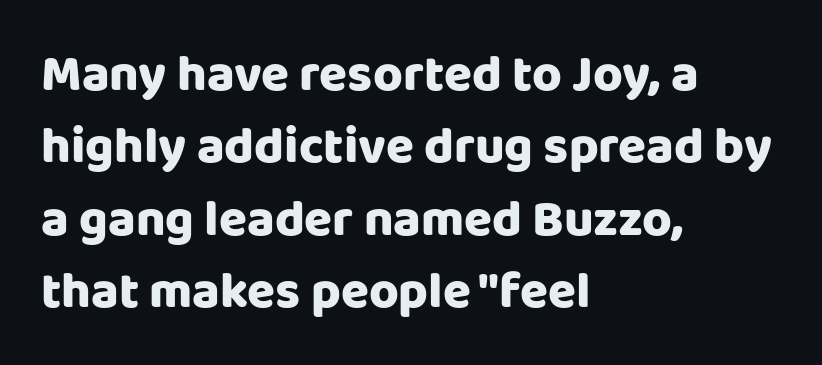
{"serif": "no", "italic": "no", "width": "normal", "stroke_contrast": "low", "x_height": "large", "monospaced": "no", "underline": "no", "align": "left", "line_spacing": "normal", "line_spacing_ratio": 1.42, "letter_spacing": "normal", "letter_spacing_em": 0.0, "glyph_px": 51}
